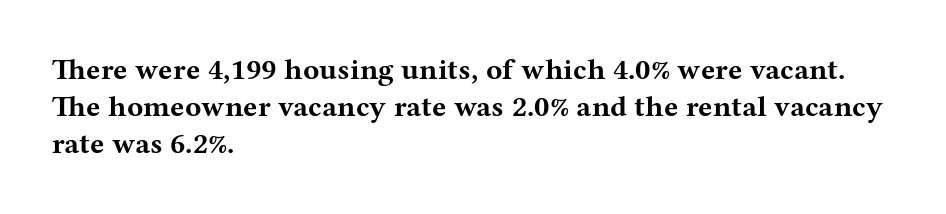
Q: Is the text bold? A: Yes.
Q: Is the text italic (slanted)? A: No, it is upright.
Q: Is the typeface a serif or a sans-serif typeface? A: Serif.
Q: Is the text underlined? A: No.
Q: How is the paragraph aligned? A: Left-aligned.
Q: Is the spacing between letters normal or unusually wide? A: Normal.
Q: Width (condensed, normal, or wide)? A: Wide.
Q: Stroke contrast? A: Medium.
Q: x-height? A: Medium.
Q: Monospaced? A: No.
